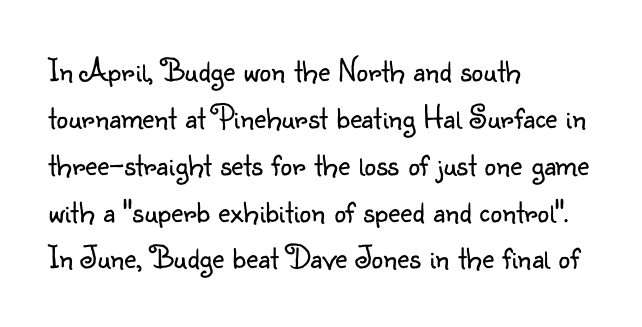
This is roman type, the default non-slanted kind. A typesetter would call this leading conventional body-copy spacing. The passage shown is typed in a proportional face where columns would drift. The typesetter chose a ragged-right arrangement here. The words here are not underlined.
